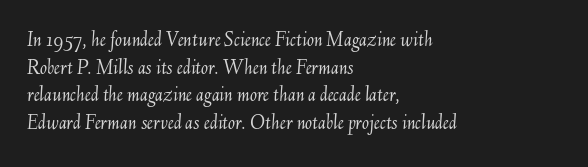
The image shows 21 px text type, italic (leaning right); set left-aligned, normal line spacing (1.32x), normal letter spacing, not underlined.
